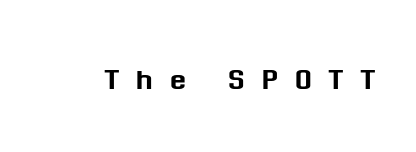
{"serif": "no", "italic": "no", "width": "normal", "stroke_contrast": "medium", "x_height": "medium", "monospaced": "no", "underline": "no", "letter_spacing": "wide", "letter_spacing_em": 0.43, "glyph_px": 38}
